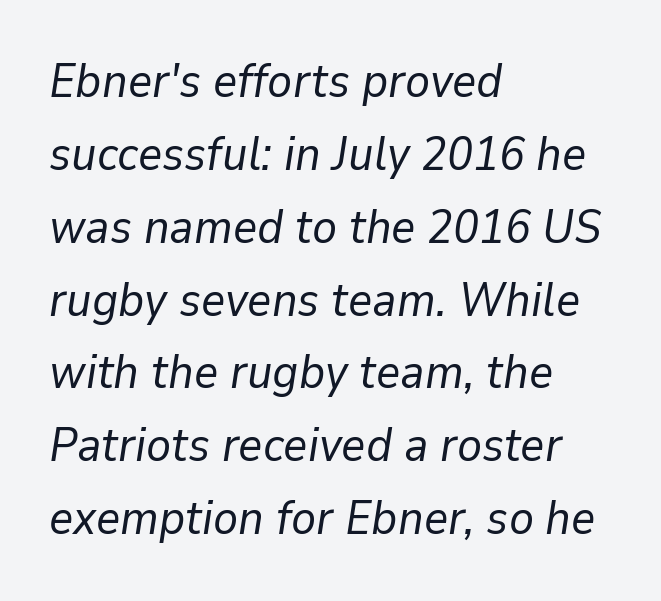
The image shows 47 px regular-weight type, italic (leaning right); set left-aligned, normal line spacing (1.55x), normal letter spacing, not underlined; low stroke contrast and a medium x-height.
